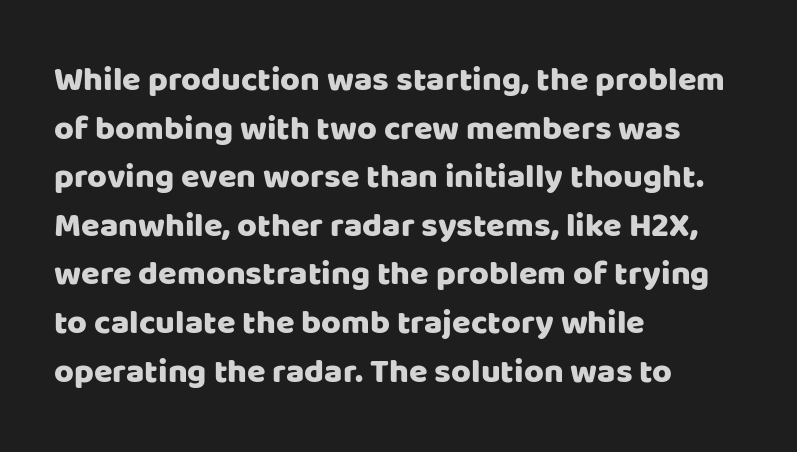
A sans-serif font was chosen for this passage. Normally led — the rows are evenly, conventionally spaced. Anything drawn beneath the words? Only blank space. The text block is weighted toward the left margin, trailing off unevenly rightward.
